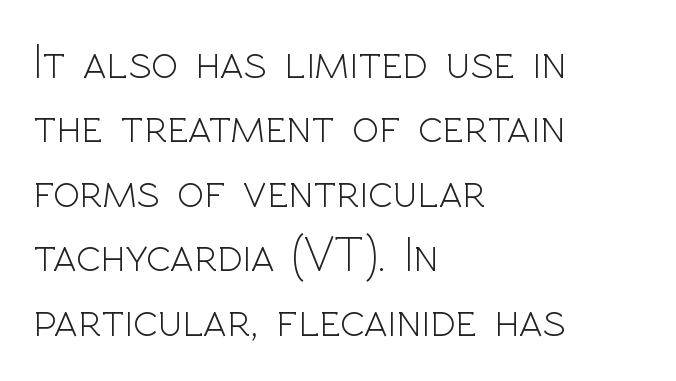
{"serif": "no", "italic": "no", "bold": "no", "weight": "light", "width": "normal", "x_height": "medium", "monospaced": "no", "underline": "no", "align": "left", "line_spacing": "normal", "line_spacing_ratio": 1.29, "letter_spacing": "normal", "letter_spacing_em": 0.0, "glyph_px": 50}
